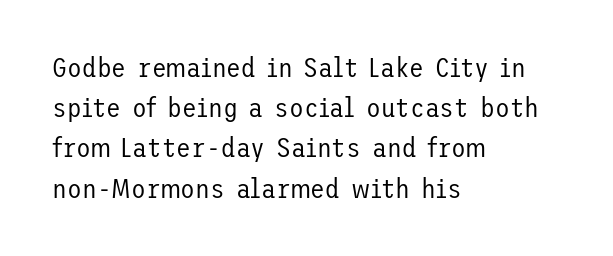
{"italic": "no", "bold": "no", "underline": "no", "align": "left", "line_spacing": "normal", "line_spacing_ratio": 1.49, "letter_spacing": "normal", "letter_spacing_em": 0.0, "glyph_px": 27}
